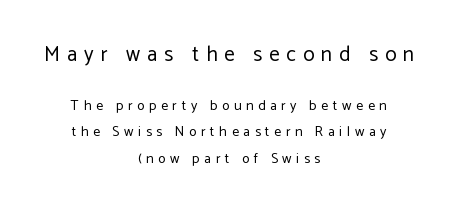
In CSS terms this would be text-align: center. Vertical stems look standard width or narrower in stroke. Compare the two chunks: the upper has the greater cap height. Italic? Not at all — the glyphs are vertical. Decoration check: the copy has no underline. What's the leading like? Stretched, with rows far apart.
